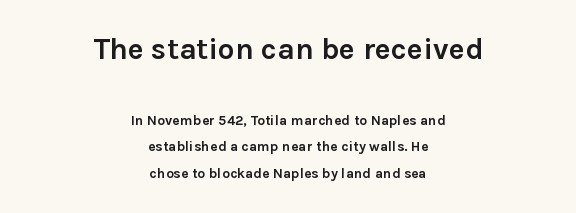
The image shows 30 px semibold sans-serif type, upright; set centered, line spacing 1.89x, normal letter spacing, not underlined; the first (top) block is 2.14x larger; low stroke contrast and a medium x-height.
